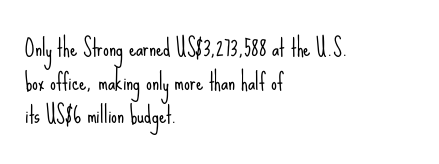
The image shows 23 px text type, upright; set left-aligned, normal line spacing (1.46x), normal letter spacing, not underlined.
